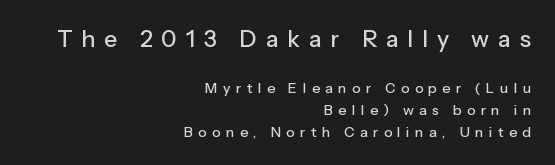
The typesetter chose a ragged-left arrangement here. The area under the type is left untouched. The emphasis by scale lands on block number one, above. Regular leading. The tracking reads as deliberately expanded to a designer's eye.
